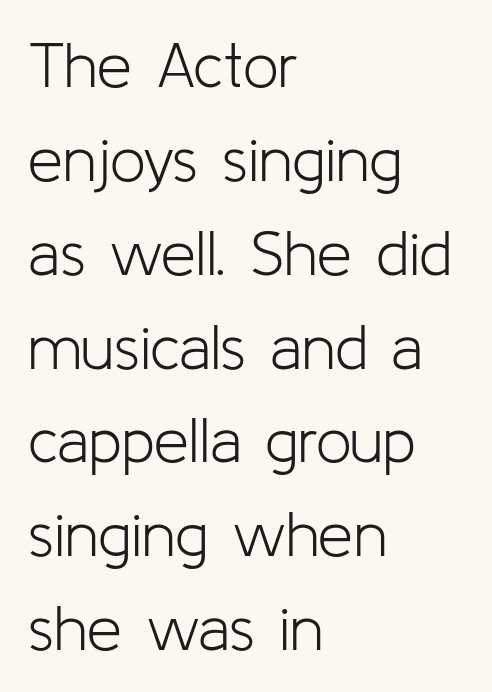
Underline: absent. Classification — sans serif. Letters have the restrained weight of plain body copy at most. Standard letterfit; no display-style spreading of the glyphs.
